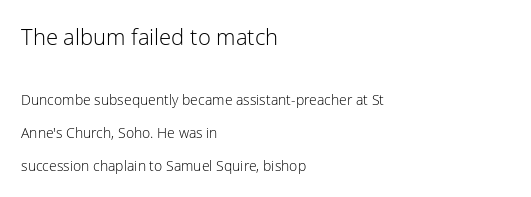
{"italic": "no", "bold": "no", "underline": "no", "align": "left", "line_spacing": "loose", "line_spacing_ratio": 2.34, "letter_spacing": "normal", "letter_spacing_em": 0.0, "larger_block": "first", "size_ratio": 1.57, "glyph_px": 22}
